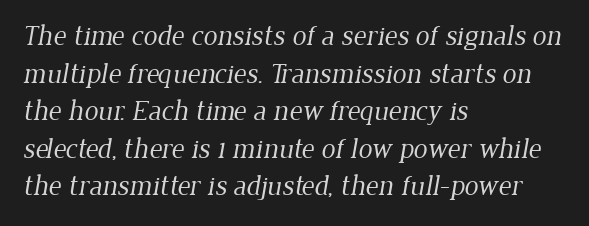
How are the letters spaced? Ordinarily, with no added tracking. Check under the words: just untouched page. Varying glyph widths throughout — classic text-font behaviour. Teacher's note: observe the even left margin — that is flush-left alignment. Is the stroke heavy? The answer is a plain regular-or-lighter.
